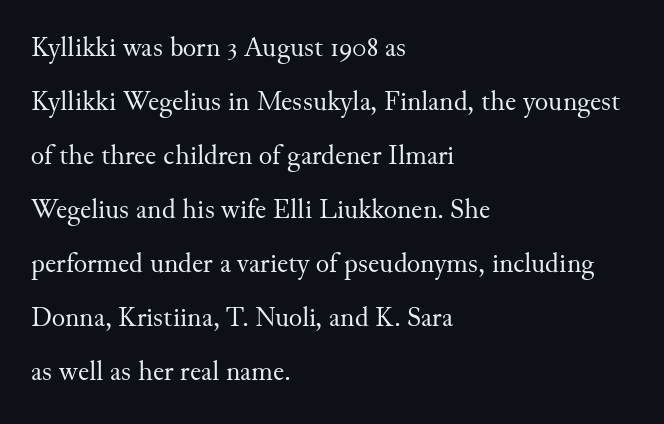
The image shows 28 px regular-weight serif type, upright; set left-aligned, loose line spacing (1.93x), normal letter spacing, not underlined; medium stroke contrast and a small x-height.
